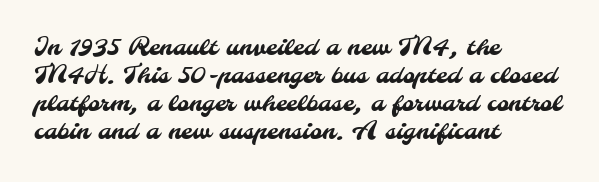
{"underline": "no", "align": "left", "line_spacing_ratio": 1.22, "letter_spacing": "normal", "letter_spacing_em": 0.0, "glyph_px": 23}
